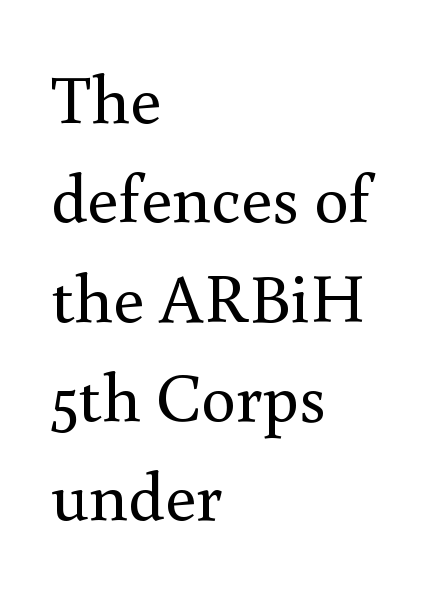
The image shows 69 px regular-weight serif type, upright; set left-aligned, normal line spacing (1.44x), normal letter spacing, not underlined; medium stroke contrast and a small x-height.
